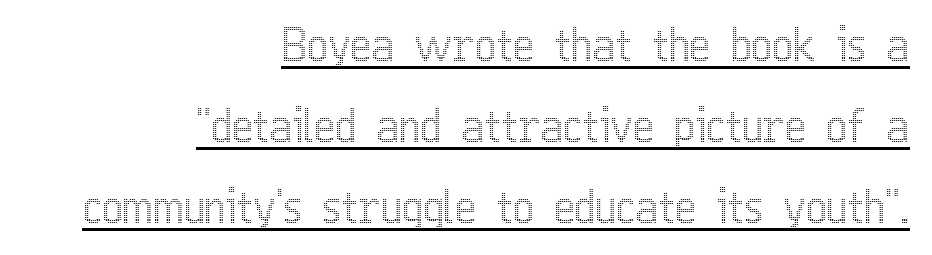
Notice how a bar underscores the lettering throughout. Observe the ordinary spacing: letters are neighbours, not strangers. Tall strokes in this sample are plumb rather than angled. The rendering uses natural spacing where letterforms have individual widths. This rendering uses right alignment, leaving the left contour irregular.
